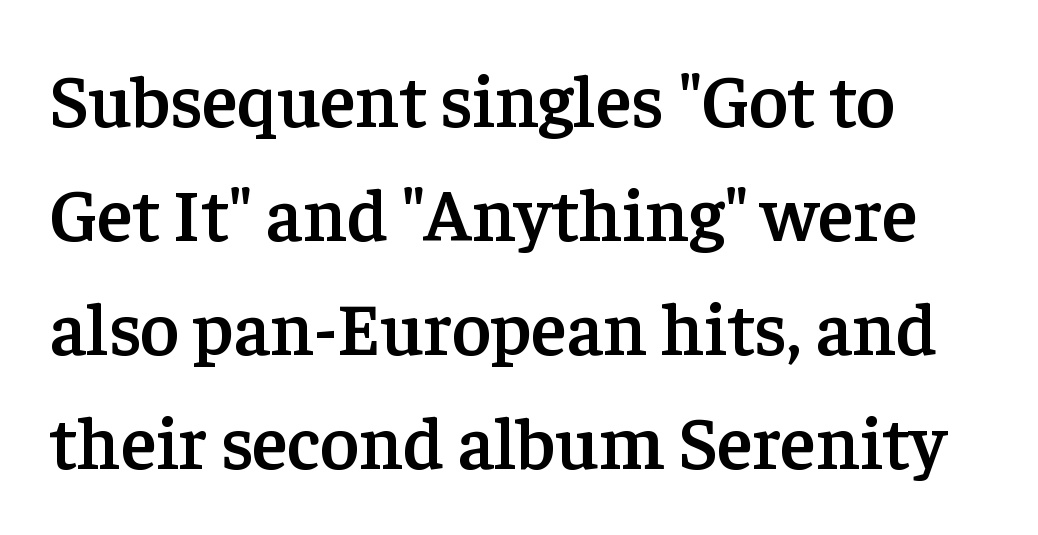
{"serif": "yes", "italic": "no", "bold": "semi", "weight": "semibold", "width": "normal", "stroke_contrast": "low", "x_height": "medium", "monospaced": "no", "underline": "no", "align": "left", "line_spacing": "normal", "line_spacing_ratio": 1.54, "letter_spacing": "normal", "letter_spacing_em": 0.0, "glyph_px": 74}
